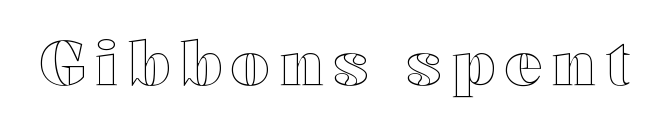
Q: Is the text italic (slanted)? A: No, it is upright.
Q: Is the text underlined? A: No.
Q: Width (condensed, normal, or wide)? A: Wide.
Q: x-height? A: Medium.
Q: Monospaced? A: No.
